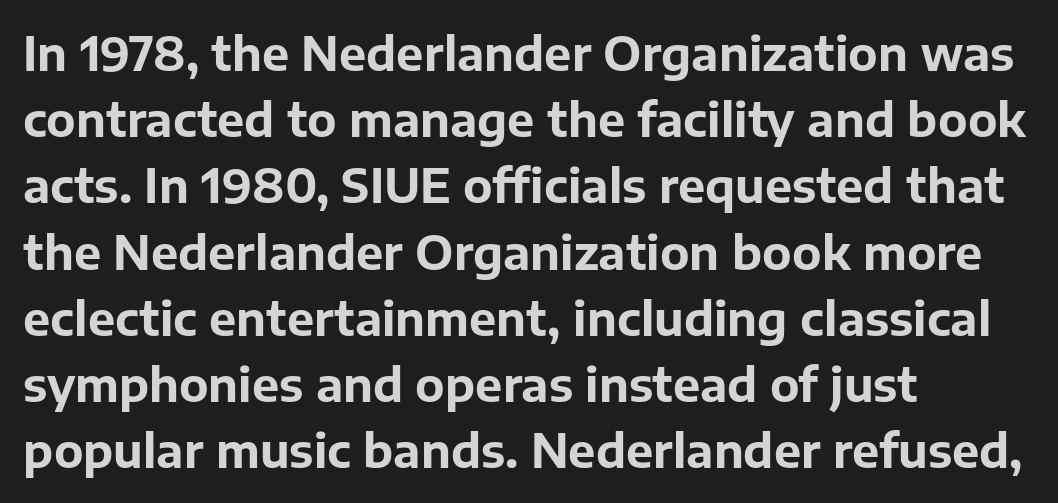
Q: Is the text bold? A: Yes.
Q: Is the text italic (slanted)? A: No, it is upright.
Q: Is the typeface a serif or a sans-serif typeface? A: Sans-serif.
Q: Is the text underlined? A: No.
Q: How is the paragraph aligned? A: Left-aligned.
Q: Is the spacing between letters normal or unusually wide? A: Normal.
Q: Is the spacing between lines tight, normal or loose? A: Normal.
Q: Width (condensed, normal, or wide)? A: Normal.
Q: Stroke contrast? A: Low.
Q: x-height? A: Medium.
Q: Monospaced? A: No.
